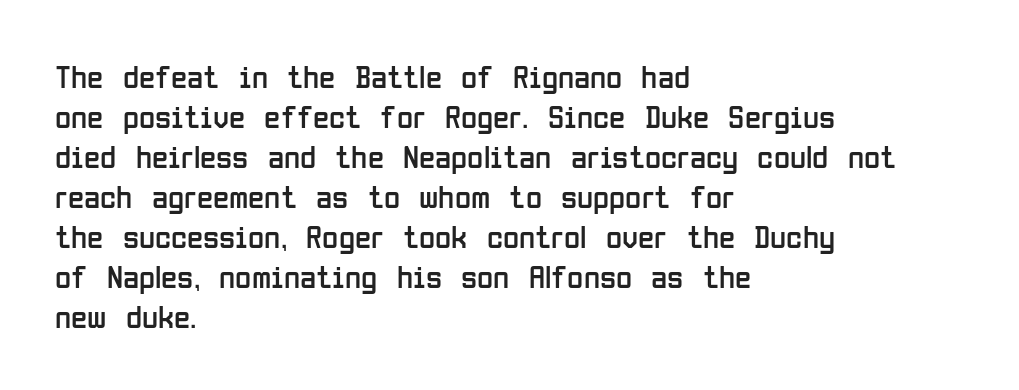
{"serif": "no", "italic": "no", "bold": "no", "weight": "regular", "width": "condensed", "stroke_contrast": "low", "x_height": "medium", "monospaced": "no", "underline": "no", "align": "left", "line_spacing_ratio": 1.21, "letter_spacing": "normal", "letter_spacing_em": 0.0, "glyph_px": 33}
